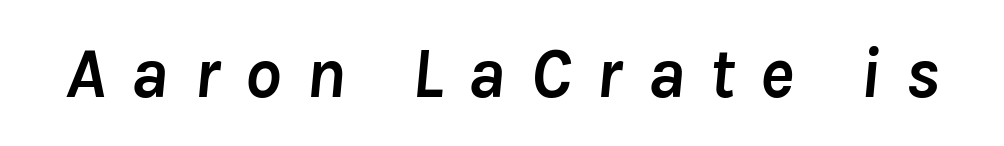
Q: Is the text bold? A: Yes.
Q: Is the text italic (slanted)? A: Yes, it leans right by about 8 degrees.
Q: Is the text underlined? A: No.
Q: Is the spacing between letters normal or unusually wide? A: Unusually wide.
Q: Width (condensed, normal, or wide)? A: Normal.
Q: Stroke contrast? A: Low.
Q: x-height? A: Medium.
Q: Monospaced? A: No.
